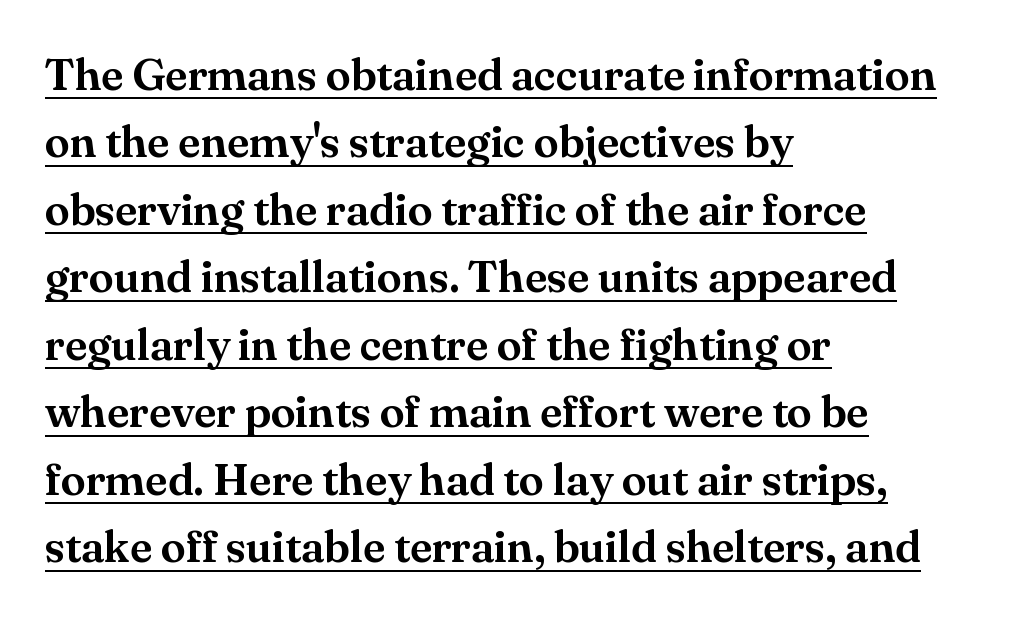
The line-height multiplier appears to be the usual default. No italicization has been applied; the sample stays upright. Character widths vary here, with narrow letters taking less room than wide ones. The string is rendered with underlining switched on. Typographically, this falls in the serif category. Does extra space separate the letters? No, they use regular spacing.
